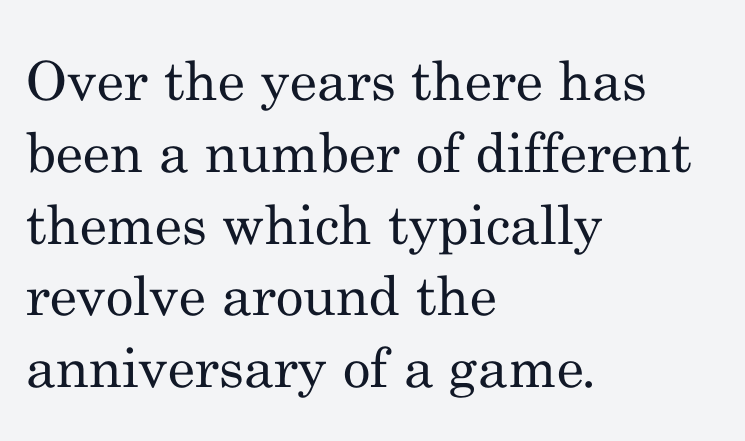
{"serif": "yes", "italic": "no", "bold": "no", "weight": "regular", "width": "normal", "stroke_contrast": "medium", "x_height": "small", "monospaced": "no", "underline": "no", "align": "left", "line_spacing": "normal", "line_spacing_ratio": 1.33, "letter_spacing": "normal", "letter_spacing_em": 0.0, "glyph_px": 54}
